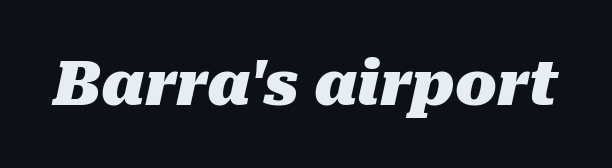
{"italic": "yes", "lean": "right", "slant_degrees": 10, "bold": "yes", "weight": "heavy", "width": "normal", "stroke_contrast": "medium", "x_height": "medium", "monospaced": "no", "underline": "no", "letter_spacing": "normal", "letter_spacing_em": 0.0, "glyph_px": 61}
